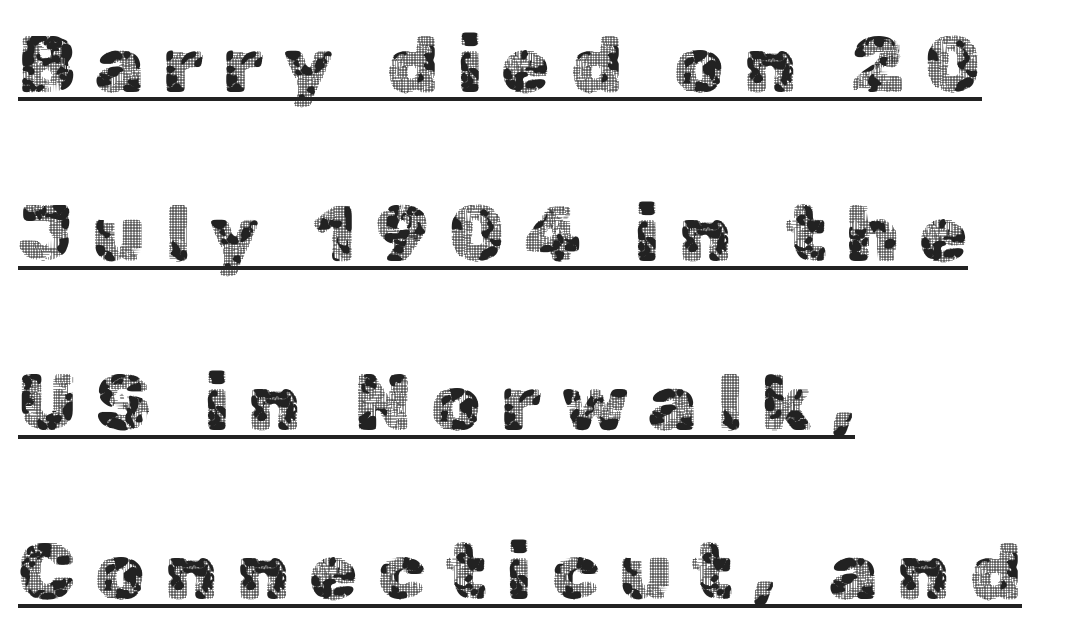
{"serif": "no", "italic": "no", "width": "normal", "x_height": "medium", "monospaced": "no", "underline": "yes", "align": "left", "line_spacing": "loose", "line_spacing_ratio": 2.14, "letter_spacing": "wide", "letter_spacing_em": 0.24, "glyph_px": 79}
